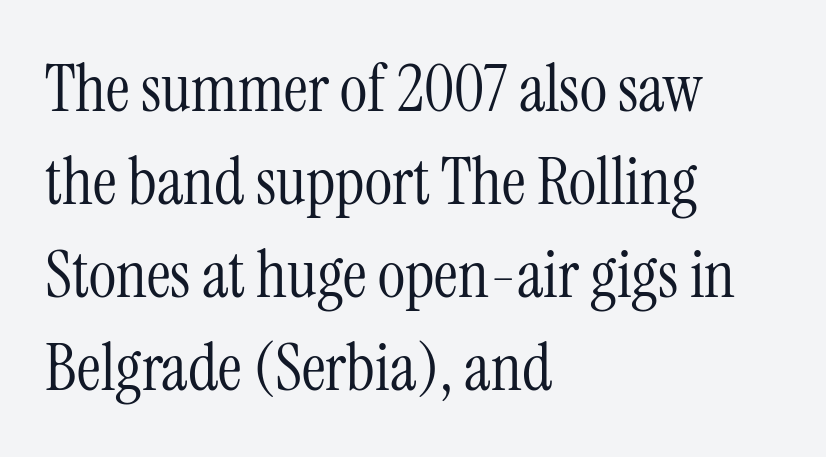
{"serif": "yes", "italic": "no", "bold": "no", "weight": "light", "width": "condensed", "stroke_contrast": "medium", "x_height": "medium", "monospaced": "no", "underline": "no", "align": "left", "line_spacing": "normal", "line_spacing_ratio": 1.41, "letter_spacing": "normal", "letter_spacing_em": 0.0, "glyph_px": 66}
